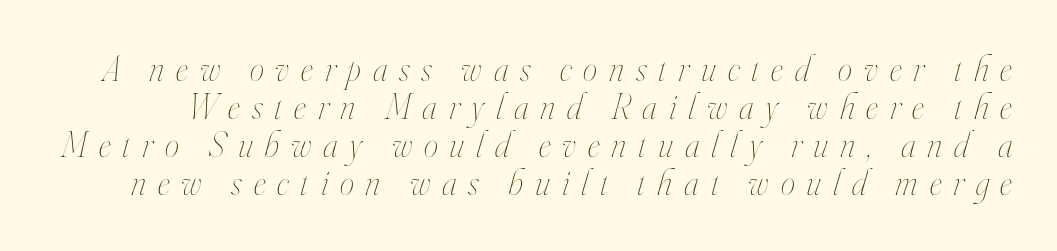
Horizontal bands of white between lines are thin slivers. Stem width sits at or under what a default text font uses. This sample has the flowing, uneven cadence of proportional lettering. Clear beneath every line of the passage. Spacing between characters has been opened up far beyond the box default.
